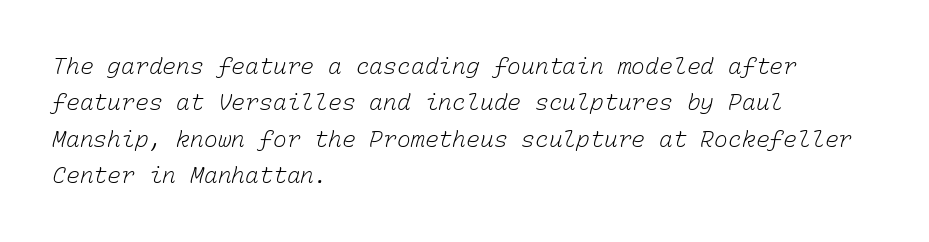
The image shows 23 px text type; set left-aligned, normal line spacing (1.58x), normal letter spacing, not underlined.
